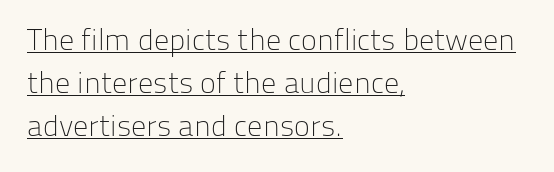
{"serif": "no", "italic": "no", "bold": "no", "weight": "light", "width": "normal", "stroke_contrast": "low", "x_height": "medium", "monospaced": "no", "underline": "yes", "align": "left", "line_spacing": "normal", "line_spacing_ratio": 1.44, "letter_spacing": "normal", "letter_spacing_em": 0.0, "glyph_px": 30}
